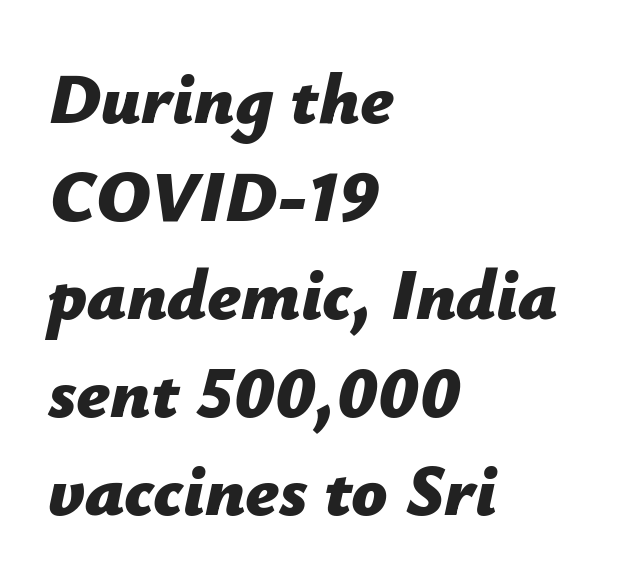
Q: Is the text bold? A: Yes.
Q: Is the text italic (slanted)? A: Yes, it leans right by about 12 degrees.
Q: Is the text underlined? A: No.
Q: How is the paragraph aligned? A: Left-aligned.
Q: Is the spacing between letters normal or unusually wide? A: Normal.
Q: Is the spacing between lines tight, normal or loose? A: Normal.
Q: Width (condensed, normal, or wide)? A: Normal.
Q: Stroke contrast? A: Low.
Q: x-height? A: Medium.
Q: Monospaced? A: No.
